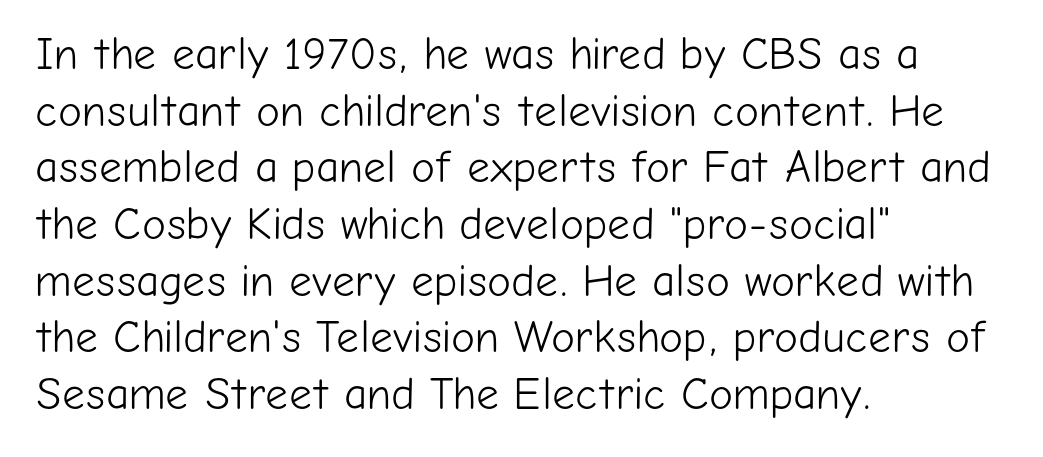
{"serif": "no", "italic": "no", "bold": "no", "weight": "light", "width": "normal", "stroke_contrast": "low", "x_height": "medium", "monospaced": "no", "underline": "no", "align": "left", "line_spacing": "normal", "line_spacing_ratio": 1.26, "letter_spacing": "normal", "letter_spacing_em": 0.0, "glyph_px": 45}
